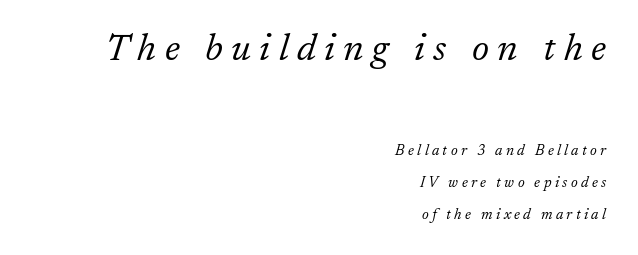
Check under the words: just untouched page. The line texture is sparse and dotted thanks to wide tracking. Alignment: flush right. Unlike a clean sans, this face finishes its strokes with serifs. Caption: upper text group enlarged, lower text group reduced. Compared with ordinary roman type, these characters are visibly tilted.
